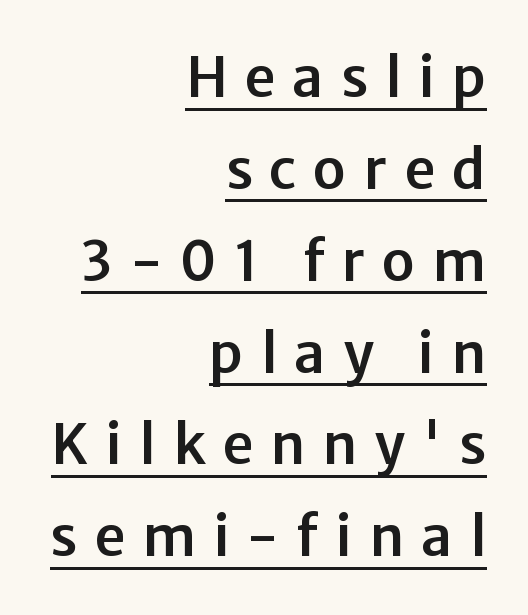
The lettering holds an erect, upright posture throughout. The rag falls on the left side of this text block. Honestly, the letter spacing is so wide it's the main thing you notice. Notice how descenders clear the ascenders below comfortably — that's standard leading. Serif or sans? Sans — the stroke terminals are bare.
